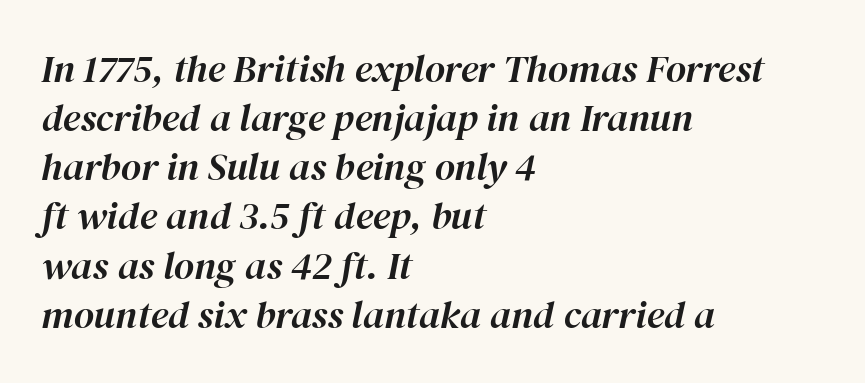
The image shows 39 px text type, italic (leaning right); set left-aligned, normal line spacing (1.26x), normal letter spacing, not underlined; high stroke contrast and a medium x-height.
